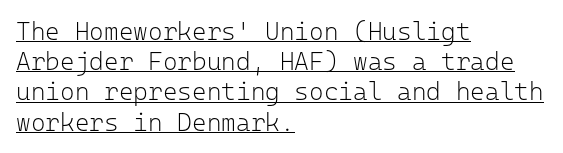
Vertical strokes here are truly vertical. Every word sits above its own underline. Vertical stems look standard width or narrower in stroke. The typesetter chose a ragged-right arrangement here. Spacing between characters is what you'd get straight out of the box.
